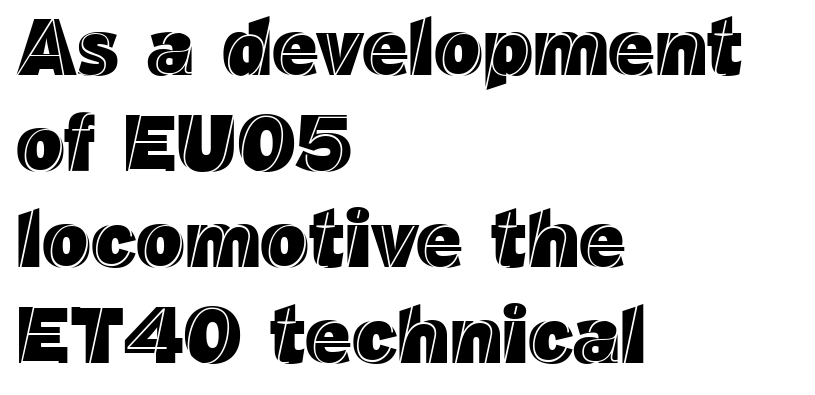
{"italic": "no", "width": "normal", "x_height": "medium", "monospaced": "no", "underline": "no", "align": "left", "line_spacing_ratio": 1.2, "letter_spacing": "normal", "letter_spacing_em": 0.0, "glyph_px": 80}
